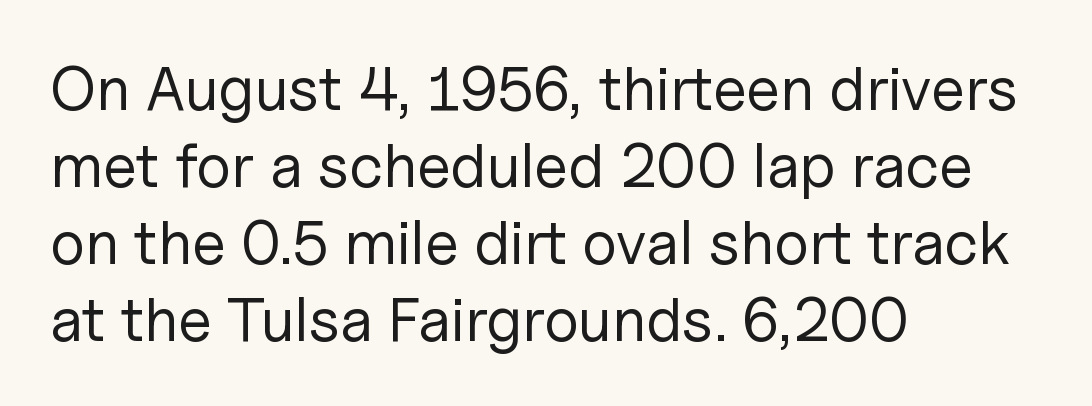
Look at the tracking — it's just the regular setting, nothing added. This rendering employs a face without finishing strokes, i.e., a sans-serif. One-word summary of the alignment: left. You can tell it's not italic because the verticals are truly vertical. This sample has the flowing, uneven cadence of proportional lettering.
